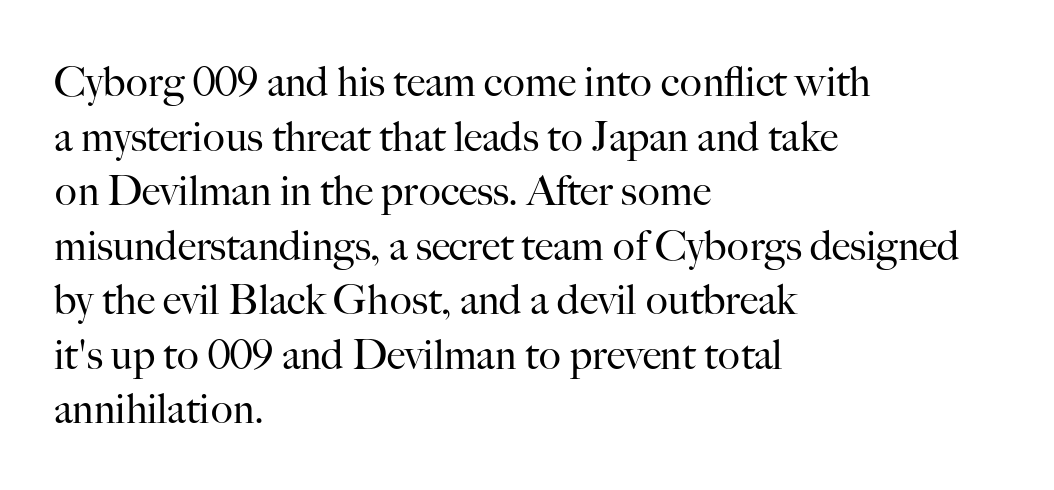
Q: Is the text bold? A: No.
Q: Is the text italic (slanted)? A: No, it is upright.
Q: Is the typeface a serif or a sans-serif typeface? A: Serif.
Q: Is the text underlined? A: No.
Q: How is the paragraph aligned? A: Left-aligned.
Q: Is the spacing between letters normal or unusually wide? A: Normal.
Q: Is the spacing between lines tight, normal or loose? A: Normal.
Q: Width (condensed, normal, or wide)? A: Normal.
Q: Stroke contrast? A: High.
Q: x-height? A: Small.
Q: Monospaced? A: No.
